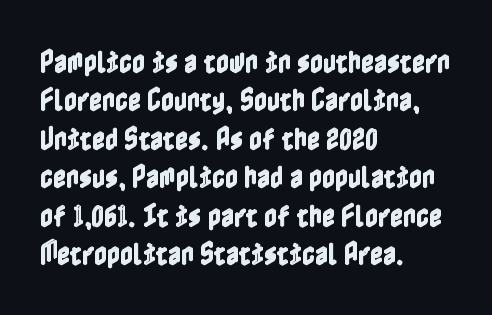
{"italic": "no", "underline": "no", "align": "left", "line_spacing": "normal", "line_spacing_ratio": 1.54, "letter_spacing": "normal", "letter_spacing_em": 0.0, "glyph_px": 25}
